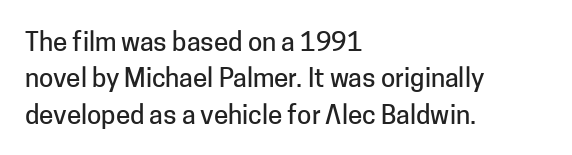
Each line starts at the same left margin while the right side varies. There is no visible air inserted between adjacent glyphs. Baseline-to-baseline distance is the conventional proportion of letter height. No italicization has been applied; the sample stays upright.
